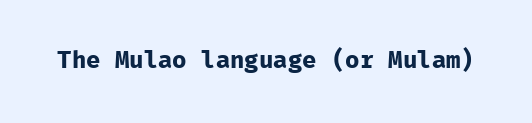
The image shows 24 px bold type, upright; set normal letter spacing, not underlined.
